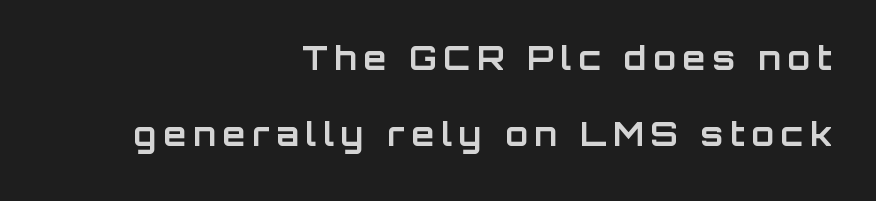
The image shows 33 px bold sans-serif type, upright; set right-aligned, loose line spacing (2.31x), unusually wide letter spacing (+0.2 em), not underlined; low stroke contrast and a large x-height.
